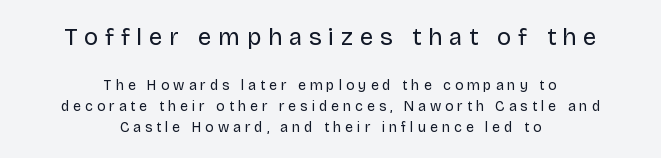
The image shows 24 px text type, upright; set centered, normal line spacing (1.47x), unusually wide letter spacing (+0.28 em), not underlined; the first (top) block is 1.71x larger.
